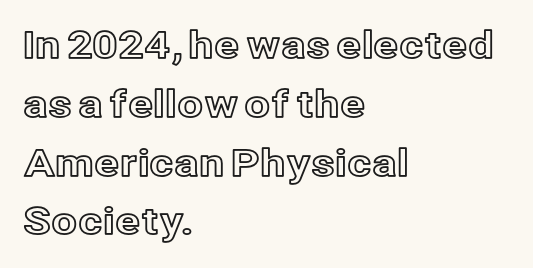
Q: Is the text italic (slanted)? A: No, it is upright.
Q: Is the text underlined? A: No.
Q: How is the paragraph aligned? A: Left-aligned.
Q: Is the spacing between letters normal or unusually wide? A: Normal.
Q: Is the spacing between lines tight, normal or loose? A: Normal.
Q: Width (condensed, normal, or wide)? A: Normal.
Q: x-height? A: Medium.
Q: Monospaced? A: No.
